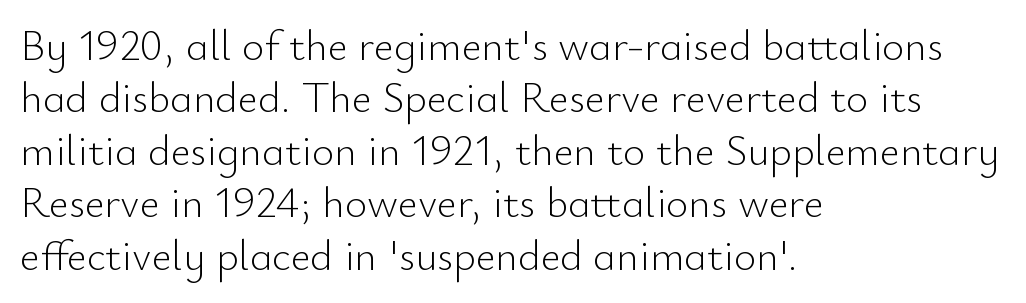
Here the designer chose a conventional face with non-uniform glyph widths. Anything drawn beneath the words? Only blank space. The type is set solid horizontally, with unmodified tracking. No extra ink here — the face is not bold.
